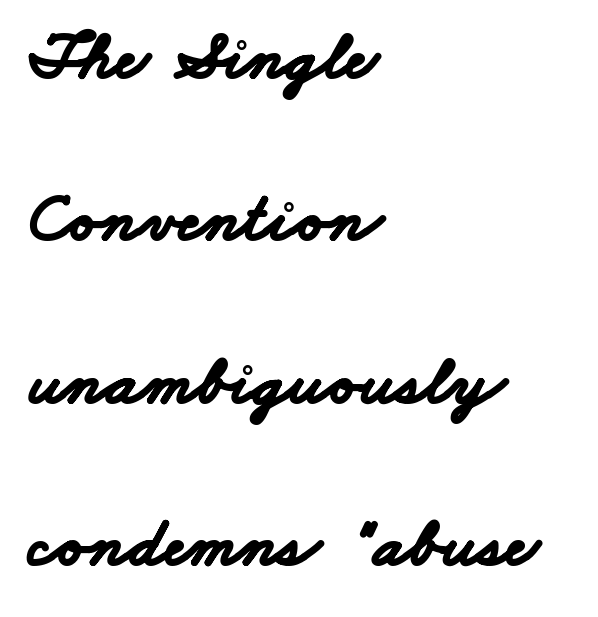
Q: Is the text bold? A: Yes.
Q: Is the typeface a serif or a sans-serif typeface? A: Sans-serif.
Q: Is the text underlined? A: No.
Q: How is the paragraph aligned? A: Left-aligned.
Q: Is the spacing between letters normal or unusually wide? A: Normal.
Q: Is the spacing between lines tight, normal or loose? A: Loose.
Q: Width (condensed, normal, or wide)? A: Wide.
Q: Stroke contrast? A: Low.
Q: x-height? A: Small.
Q: Monospaced? A: No.
